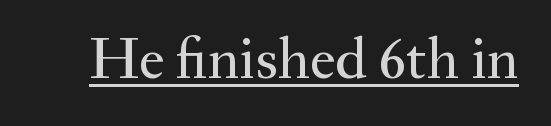
{"serif": "yes", "italic": "no", "width": "normal", "stroke_contrast": "medium", "x_height": "small", "monospaced": "no", "underline": "yes", "letter_spacing": "normal", "letter_spacing_em": 0.0, "glyph_px": 59}
